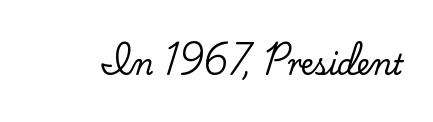
The image shows 28 px serif type; set normal letter spacing, not underlined; low stroke contrast and a small x-height.
